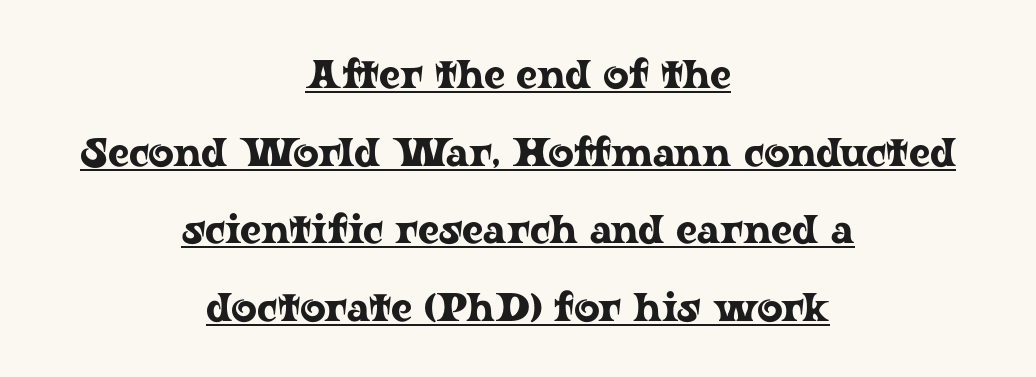
The image shows 40 px wide serif type, upright; set centered, loose line spacing (1.94x), normal letter spacing, underlined; low stroke contrast and a medium x-height.
